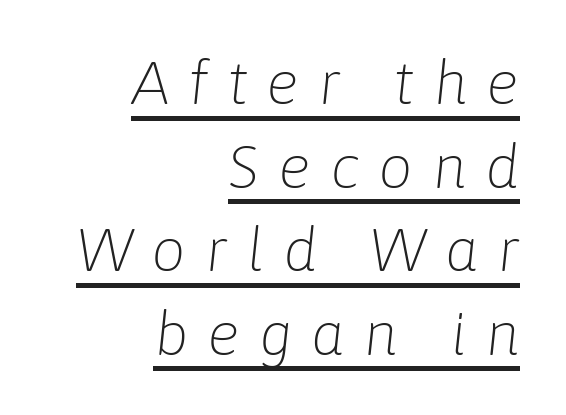
Think of a printed novel: that variable character pitch is what you see here. The typesetter chose a ragged-left arrangement here. Is the letter spacing exaggerated? Yes — the characters are pushed far apart. On a weight scale, this lands at 450 or below.
